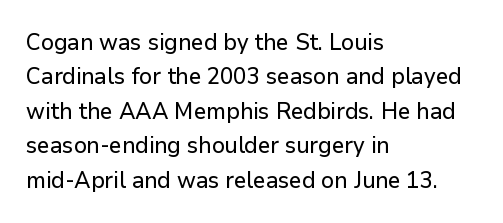
Q: Is the text italic (slanted)? A: No, it is upright.
Q: Is the text underlined? A: No.
Q: How is the paragraph aligned? A: Left-aligned.
Q: Is the spacing between letters normal or unusually wide? A: Normal.
Q: Is the spacing between lines tight, normal or loose? A: Normal.
